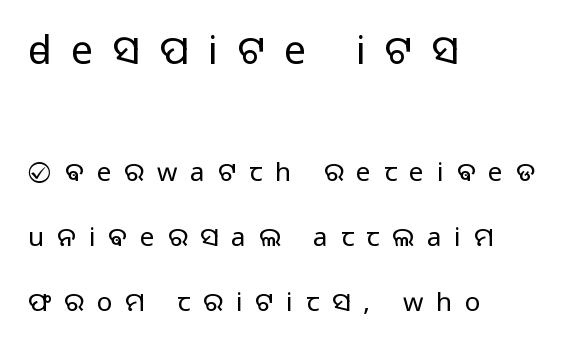
The image shows 39 px light sans-serif type, upright; set left-aligned, loose line spacing (2.5x), unusually wide letter spacing (+0.5 em), not underlined; the first (top) block is 1.5x larger; low stroke contrast and a medium x-height.
